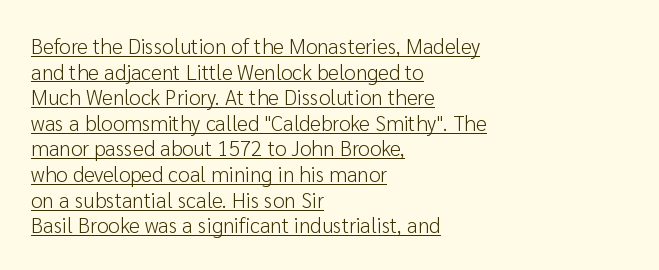
Weight: regular or lighter. The gaps between neighbouring characters are ordinary and unremarkable. Leftover space on each line is placed entirely after the last word. The specimen includes a rule beneath the text block's lines.
